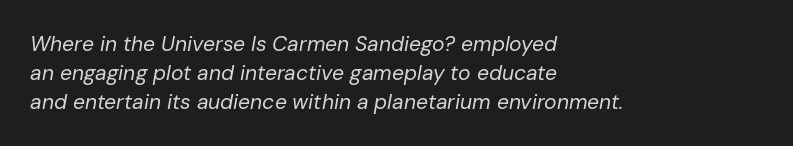
{"italic": "yes", "lean": "right", "slant_degrees": 10, "bold": "no", "underline": "no", "align": "left", "line_spacing": "normal", "line_spacing_ratio": 1.38, "letter_spacing": "normal", "letter_spacing_em": 0.0, "glyph_px": 21}
